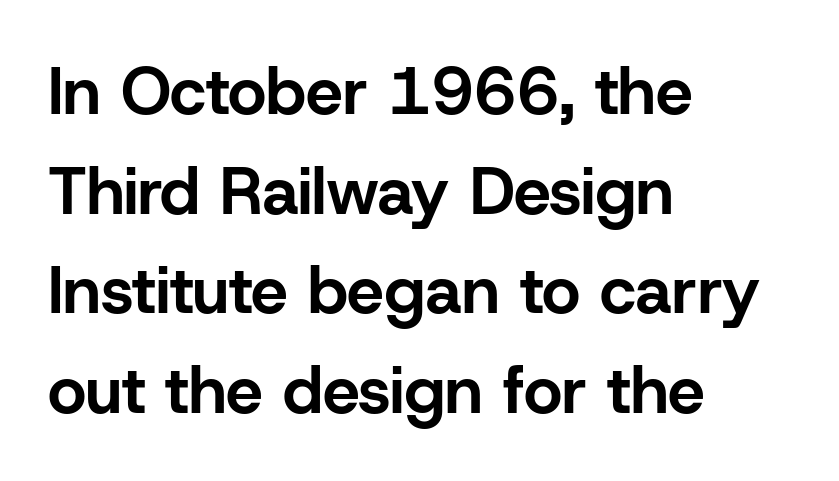
{"serif": "no", "italic": "no", "bold": "yes", "weight": "bold", "width": "normal", "stroke_contrast": "low", "x_height": "medium", "monospaced": "no", "underline": "no", "align": "left", "line_spacing": "normal", "line_spacing_ratio": 1.51, "letter_spacing": "normal", "letter_spacing_em": 0.0, "glyph_px": 66}
